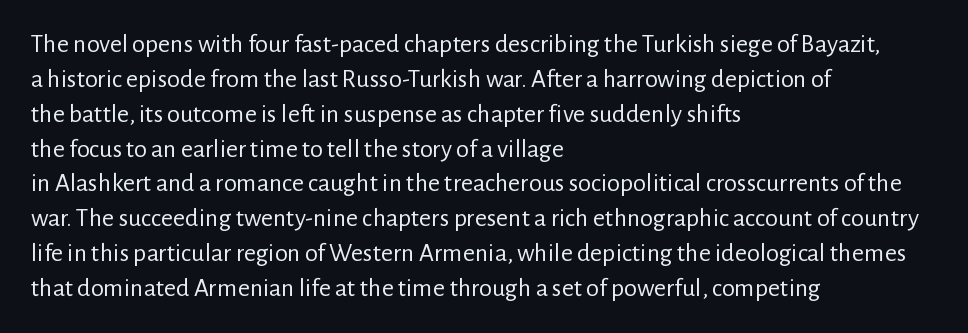
Q: Is the text bold? A: No.
Q: Is the text italic (slanted)? A: No, it is upright.
Q: Is the text underlined? A: No.
Q: How is the paragraph aligned? A: Left-aligned.
Q: Is the spacing between letters normal or unusually wide? A: Normal.
Q: Is the spacing between lines tight, normal or loose? A: Normal.
